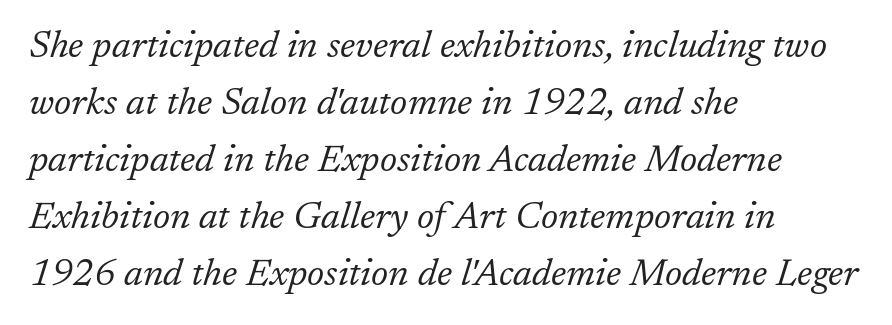
Rule under the text: the space is simply empty. Line spacing here is normal. The typesetting does not lean heavy: it is not bold. Letter spacing: default. You could not count columns in this text — the font is proportionally spaced. Compared with a centered layout, this one pins lines to the left instead.
